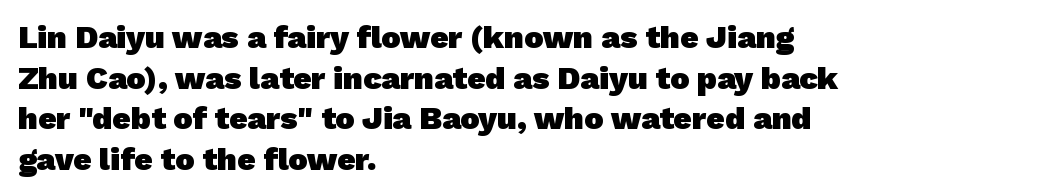
{"serif": "no", "bold": "yes", "weight": "heavy", "width": "normal", "stroke_contrast": "low", "x_height": "medium", "monospaced": "no", "underline": "no", "align": "left", "line_spacing": "normal", "line_spacing_ratio": 1.27, "letter_spacing": "normal", "letter_spacing_em": 0.0, "glyph_px": 32}
